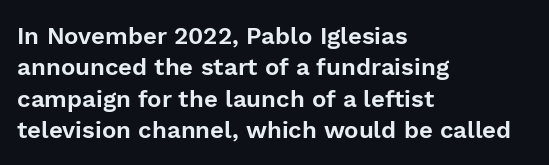
{"italic": "no", "underline": "no", "align": "left", "line_spacing": "normal", "line_spacing_ratio": 1.31, "letter_spacing": "normal", "letter_spacing_em": 0.0, "glyph_px": 24}
